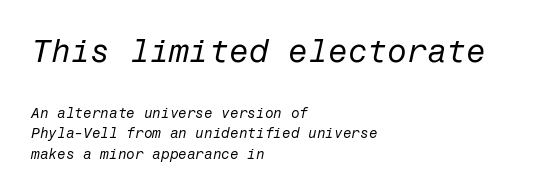
{"italic": "yes", "lean": "right", "slant_degrees": 12, "bold": "no", "weight": "regular", "width": "normal", "stroke_contrast": "low", "x_height": "medium", "underline": "no", "align": "left", "line_spacing": "normal", "line_spacing_ratio": 1.47, "letter_spacing": "normal", "letter_spacing_em": 0.0, "larger_block": "first", "size_ratio": 2.29, "glyph_px": 32}
